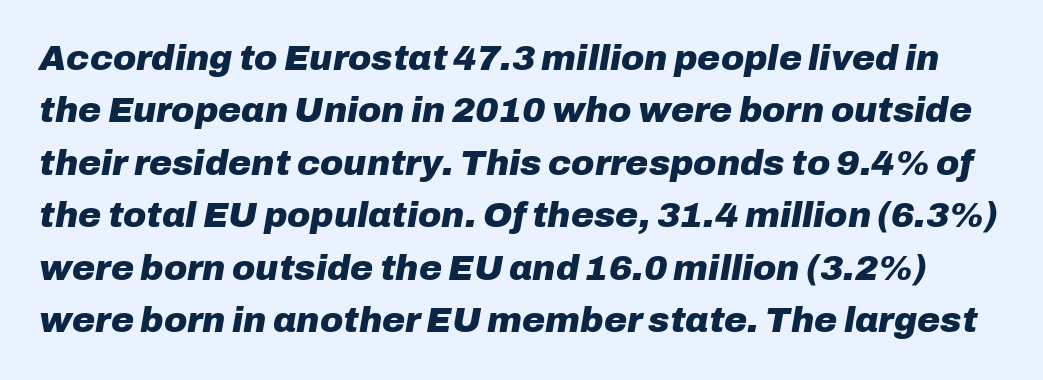
The image shows 35 px heavy type, italic (leaning right); set normal line spacing (1.5x), normal letter spacing, not underlined; low stroke contrast and a medium x-height.
